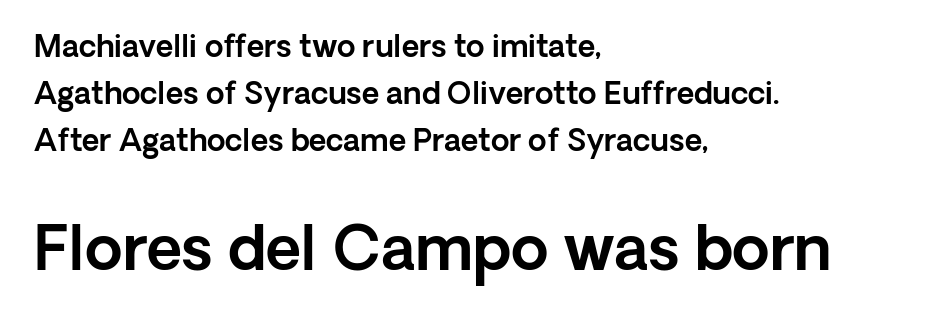
The letters stand straight up with perfectly vertical stems. The composition opens small and finishes big. A bare baseline throughout the passage. This rendering employs a face without finishing strokes, i.e., a sans-serif. In terms of leading, this rendering sits right in the middle.
